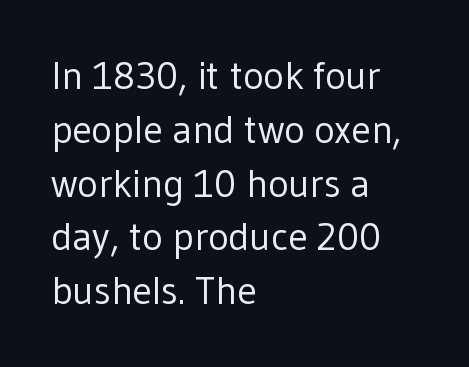
The image shows 39 px regular-weight sans-serif type, upright; set left-aligned, normal line spacing (1.38x), normal letter spacing, not underlined; low stroke contrast and a medium x-height.
